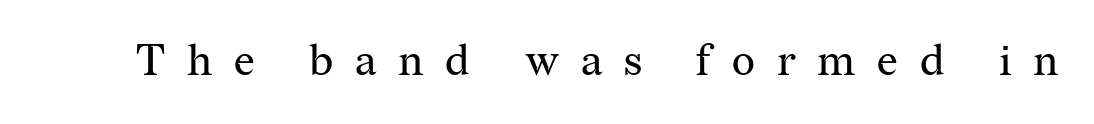
Is this a fixed-width face? No — the glyphs have proportional, varying widths. Honestly, the letter spacing is so wide it's the main thing you notice. Every character sits straight up, as roman type does. Examine the stroke ends and you'll spot serifs. The passage shown is not bold in any degree. The area under the type is left untouched.
